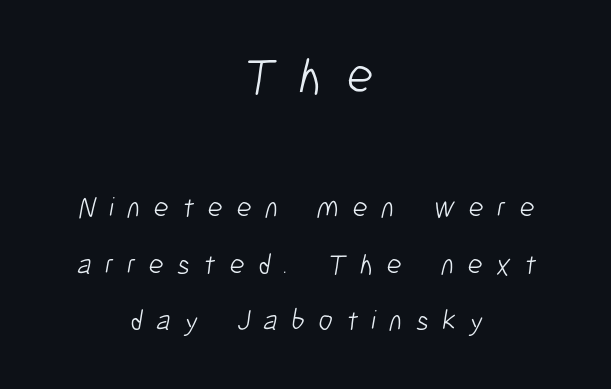
The image shows 51 px light, condensed sans-serif type; set centered, loose line spacing (1.96x), unusually wide letter spacing (+0.46 em), not underlined; the first (top) block is 1.76x larger; low stroke contrast and a medium x-height.
